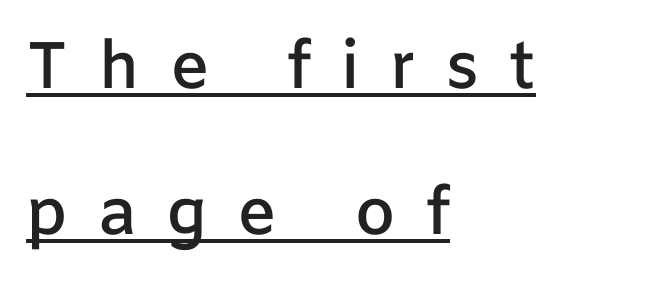
Q: Is the text bold? A: Semi-bold.
Q: Is the text italic (slanted)? A: No, it is upright.
Q: Is the typeface a serif or a sans-serif typeface? A: Sans-serif.
Q: Is the text underlined? A: Yes.
Q: How is the paragraph aligned? A: Left-aligned.
Q: Is the spacing between letters normal or unusually wide? A: Unusually wide.
Q: Is the spacing between lines tight, normal or loose? A: Loose.
Q: Width (condensed, normal, or wide)? A: Normal.
Q: Stroke contrast? A: Low.
Q: x-height? A: Medium.
Q: Monospaced? A: No.
